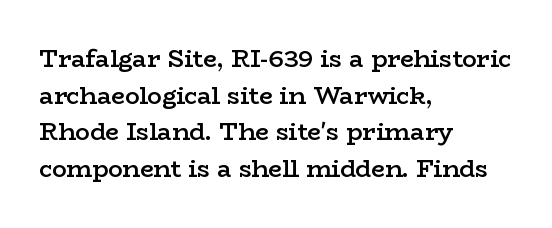
Q: Is the text bold? A: Semi-bold.
Q: Is the text italic (slanted)? A: No, it is upright.
Q: Is the text underlined? A: No.
Q: How is the paragraph aligned? A: Left-aligned.
Q: Is the spacing between letters normal or unusually wide? A: Normal.
Q: Is the spacing between lines tight, normal or loose? A: Normal.
